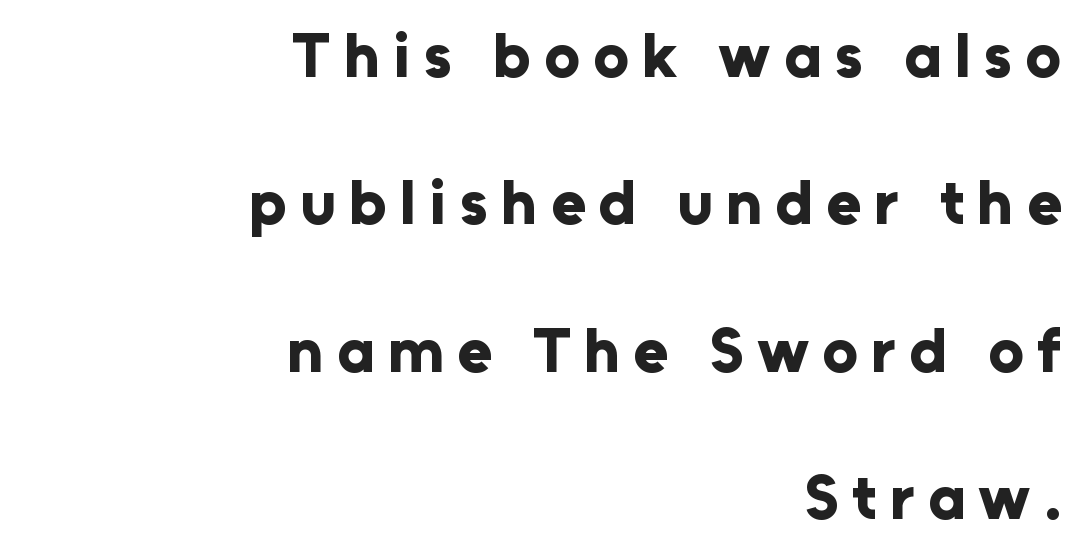
Q: Is the text bold? A: Yes.
Q: Is the text italic (slanted)? A: No, it is upright.
Q: Is the typeface a serif or a sans-serif typeface? A: Sans-serif.
Q: Is the text underlined? A: No.
Q: How is the paragraph aligned? A: Right-aligned.
Q: Is the spacing between letters normal or unusually wide? A: Unusually wide.
Q: Is the spacing between lines tight, normal or loose? A: Loose.
Q: Width (condensed, normal, or wide)? A: Normal.
Q: Stroke contrast? A: Low.
Q: x-height? A: Medium.
Q: Monospaced? A: No.
